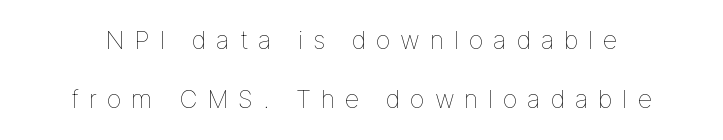
Q: Is the text bold? A: No.
Q: Is the text italic (slanted)? A: No, it is upright.
Q: Is the text underlined? A: No.
Q: Is the spacing between letters normal or unusually wide? A: Unusually wide.
Q: Is the spacing between lines tight, normal or loose? A: Loose.
